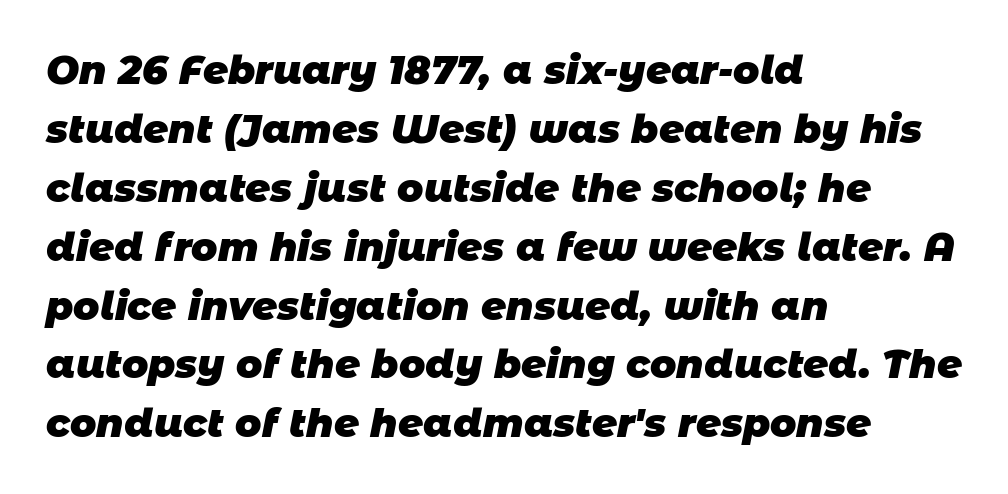
Q: Is the text bold? A: Yes.
Q: Is the typeface a serif or a sans-serif typeface? A: Sans-serif.
Q: Is the text underlined? A: No.
Q: How is the paragraph aligned? A: Left-aligned.
Q: Is the spacing between letters normal or unusually wide? A: Normal.
Q: Is the spacing between lines tight, normal or loose? A: Normal.
Q: Width (condensed, normal, or wide)? A: Normal.
Q: Stroke contrast? A: Low.
Q: x-height? A: Large.
Q: Monospaced? A: No.
